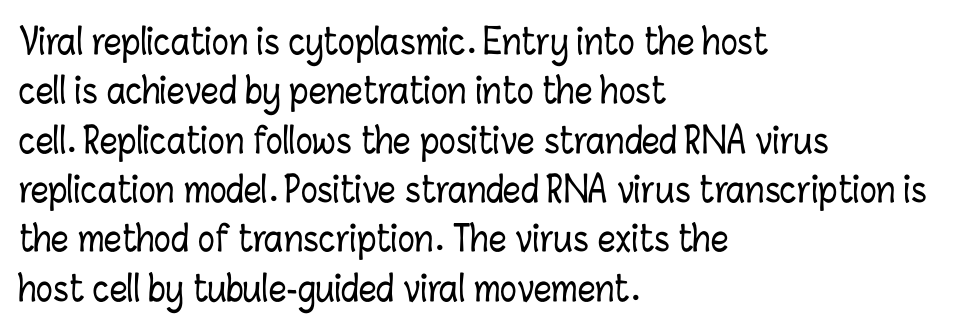
{"italic": "no", "width": "condensed", "stroke_contrast": "low", "x_height": "medium", "monospaced": "no", "underline": "no", "align": "left", "line_spacing": "normal", "line_spacing_ratio": 1.41, "letter_spacing": "normal", "letter_spacing_em": 0.0, "glyph_px": 35}
